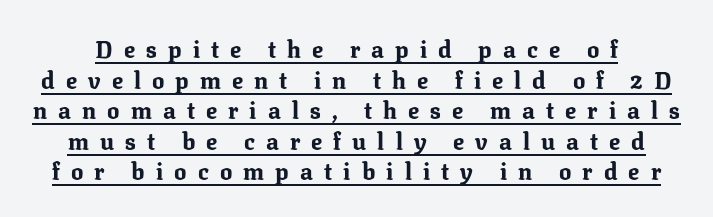
{"italic": "no", "bold": "yes", "underline": "yes", "line_spacing": "normal", "line_spacing_ratio": 1.33, "letter_spacing": "wide", "letter_spacing_em": 0.48, "glyph_px": 23}
